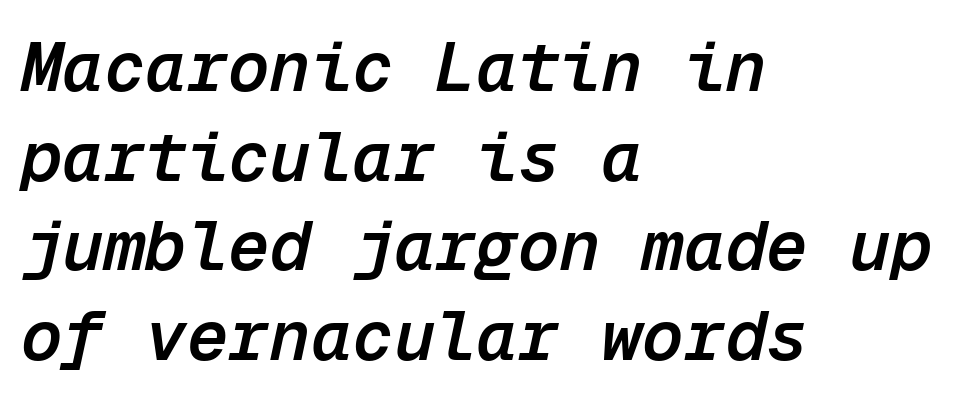
{"italic": "yes", "lean": "right", "slant_degrees": 12, "bold": "semi", "weight": "semibold", "width": "normal", "stroke_contrast": "low", "x_height": "medium", "monospaced": "yes", "underline": "no", "align": "left", "line_spacing": "normal", "line_spacing_ratio": 1.3, "letter_spacing": "normal", "letter_spacing_em": 0.0, "glyph_px": 69}
